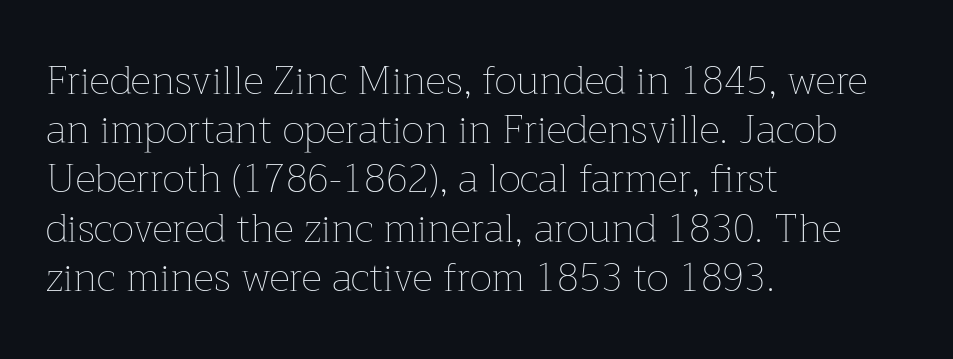
{"italic": "no", "bold": "no", "weight": "thin", "width": "normal", "stroke_contrast": "low", "x_height": "medium", "monospaced": "no", "underline": "no", "align": "left", "line_spacing_ratio": 1.23, "letter_spacing": "normal", "letter_spacing_em": 0.0, "glyph_px": 40}
